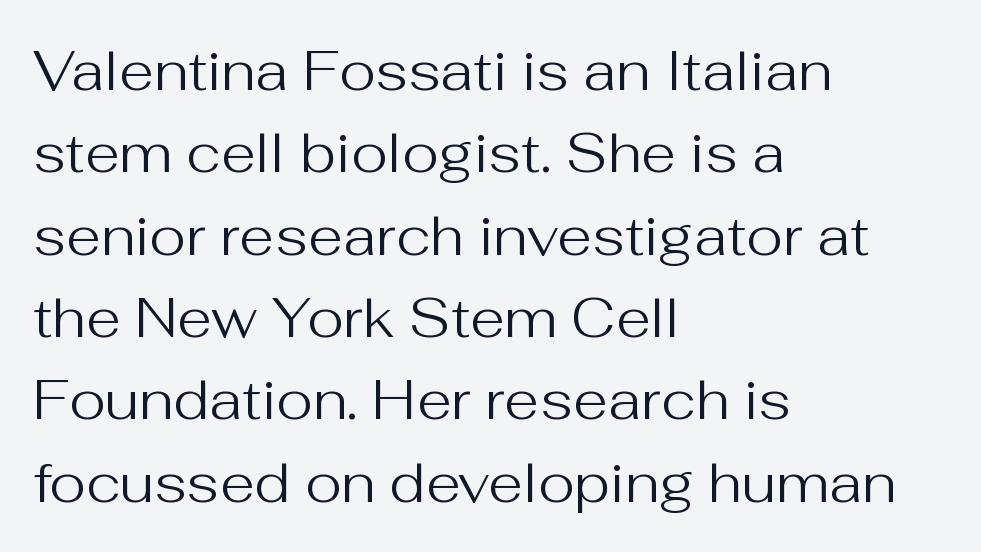
{"serif": "no", "italic": "no", "bold": "no", "weight": "regular", "width": "normal", "stroke_contrast": "medium", "x_height": "medium", "monospaced": "no", "underline": "no", "align": "left", "line_spacing": "normal", "line_spacing_ratio": 1.47, "letter_spacing": "normal", "letter_spacing_em": 0.0, "glyph_px": 56}
